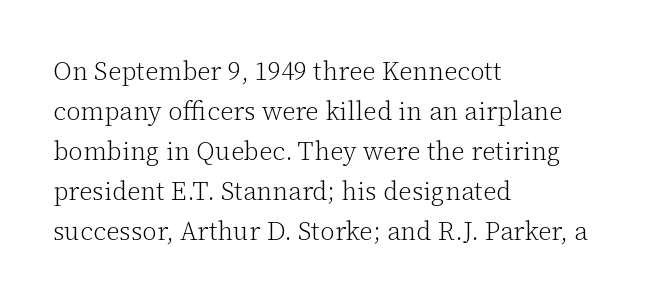
The image shows 26 px text type, upright; set left-aligned, normal line spacing (1.54x), normal letter spacing, not underlined.
